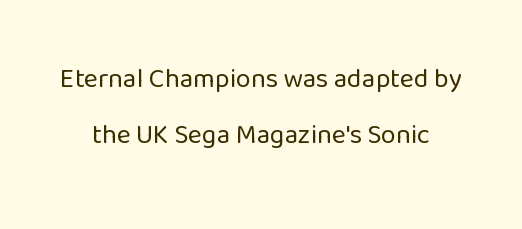
The image shows 27 px text type, upright; set loose line spacing (2.06x), normal letter spacing, not underlined.
